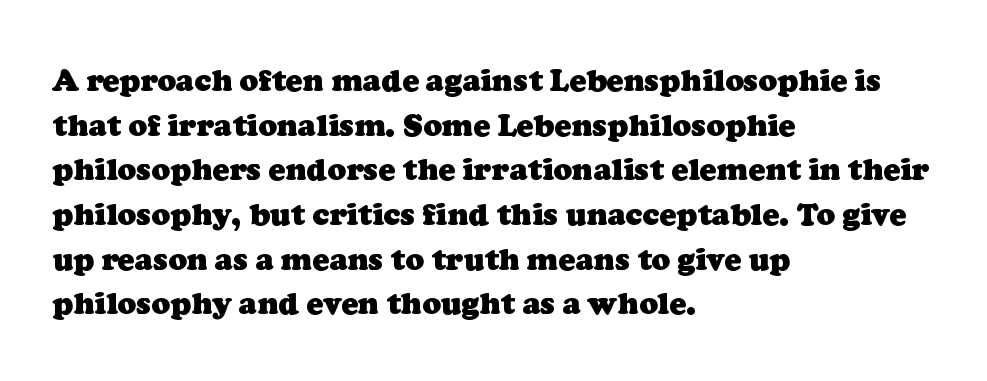
The image shows 31 px heavy serif type; set left-aligned, normal line spacing (1.44x), normal letter spacing, not underlined; low stroke contrast and a medium x-height.
